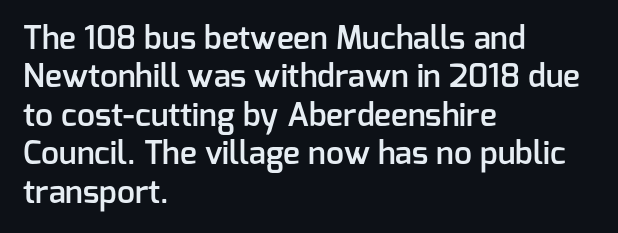
Q: Is the text bold? A: Semi-bold.
Q: Is the text italic (slanted)? A: No, it is upright.
Q: Is the typeface a serif or a sans-serif typeface? A: Sans-serif.
Q: Is the text underlined? A: No.
Q: How is the paragraph aligned? A: Left-aligned.
Q: Is the spacing between letters normal or unusually wide? A: Normal.
Q: Width (condensed, normal, or wide)? A: Normal.
Q: Stroke contrast? A: Low.
Q: x-height? A: Medium.
Q: Monospaced? A: No.
